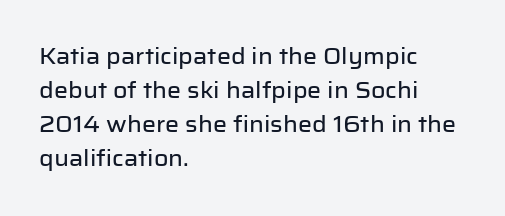
The image shows 22 px text type, upright; set left-aligned, normal line spacing (1.55x), normal letter spacing, not underlined.
